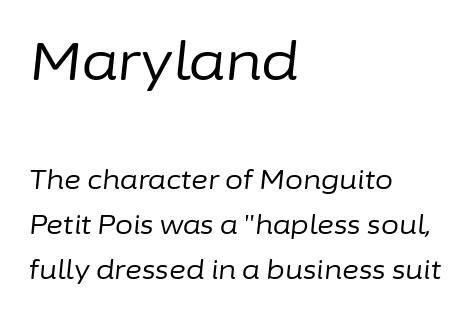
Here the designer chose a conventional face with non-uniform glyph widths. If you drew a line through each stem, it would be angled. Clear beneath every line of the passage. Ink coverage per letter is moderate at most.
